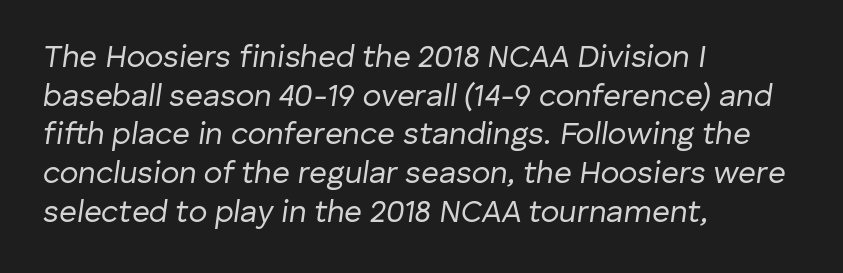
{"italic": "yes", "lean": "right", "slant_degrees": 8, "bold": "no", "weight": "regular", "width": "normal", "stroke_contrast": "low", "x_height": "medium", "monospaced": "no", "underline": "no", "align": "left", "line_spacing": "normal", "line_spacing_ratio": 1.25, "letter_spacing": "normal", "letter_spacing_em": 0.0, "glyph_px": 31}
